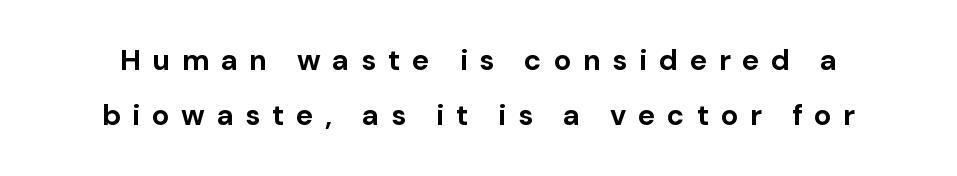
The image shows 29 px bold sans-serif type, upright; set loose line spacing (1.9x), unusually wide letter spacing (+0.4 em), not underlined; low stroke contrast and a medium x-height.
